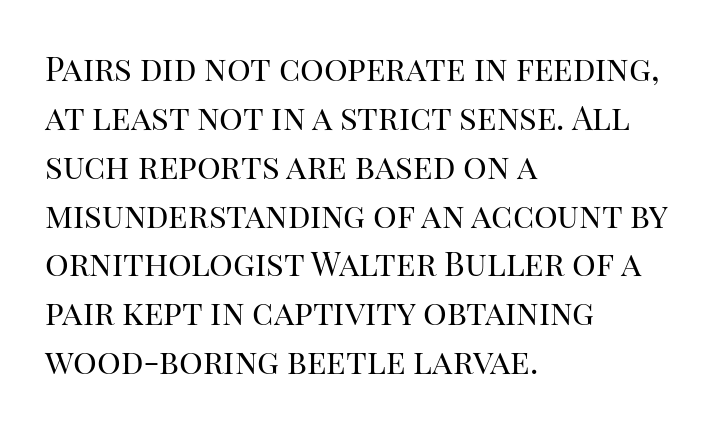
Q: Is the text bold? A: No.
Q: Is the text italic (slanted)? A: No, it is upright.
Q: Is the typeface a serif or a sans-serif typeface? A: Serif.
Q: Is the text underlined? A: No.
Q: How is the paragraph aligned? A: Left-aligned.
Q: Is the spacing between letters normal or unusually wide? A: Normal.
Q: Is the spacing between lines tight, normal or loose? A: Normal.
Q: Width (condensed, normal, or wide)? A: Normal.
Q: Stroke contrast? A: High.
Q: x-height? A: Large.
Q: Monospaced? A: No.
